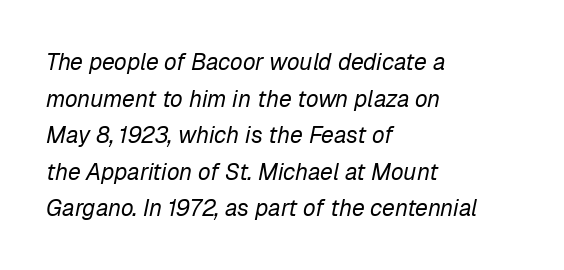
{"italic": "yes", "lean": "right", "slant_degrees": 12, "bold": "no", "underline": "no", "align": "left", "line_spacing": "normal", "line_spacing_ratio": 1.59, "letter_spacing": "normal", "letter_spacing_em": 0.0, "glyph_px": 23}
